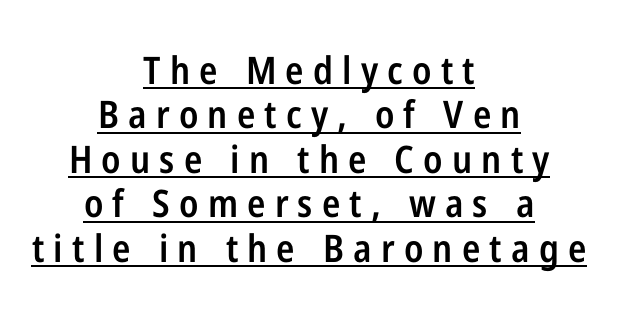
Q: Is the text bold? A: Semi-bold.
Q: Is the text italic (slanted)? A: No, it is upright.
Q: Is the typeface a serif or a sans-serif typeface? A: Sans-serif.
Q: Is the text underlined? A: Yes.
Q: How is the paragraph aligned? A: Centered.
Q: Is the spacing between letters normal or unusually wide? A: Unusually wide.
Q: Width (condensed, normal, or wide)? A: Condensed.
Q: Stroke contrast? A: Low.
Q: x-height? A: Medium.
Q: Monospaced? A: No.
